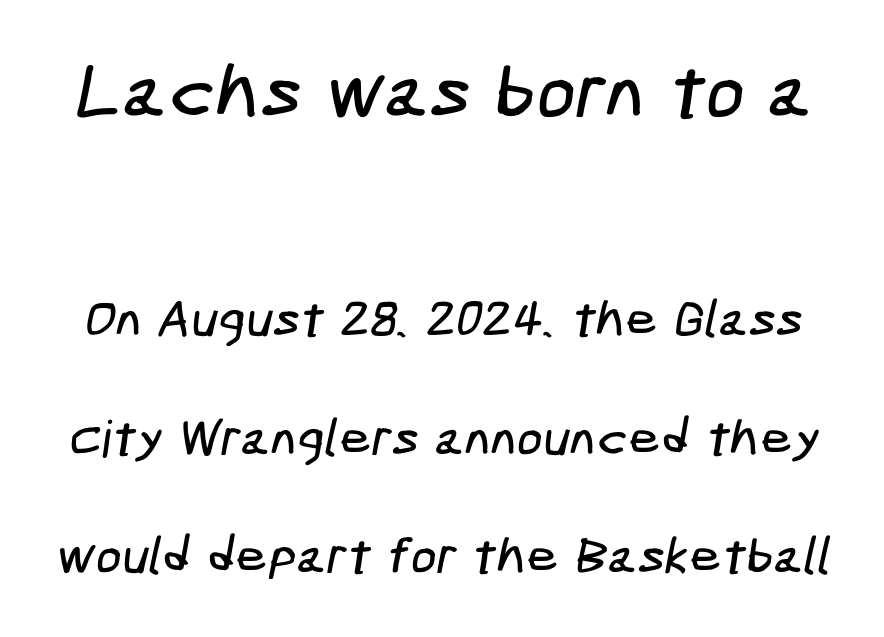
Q: Is the typeface a serif or a sans-serif typeface? A: Sans-serif.
Q: Is the text underlined? A: No.
Q: Is the spacing between letters normal or unusually wide? A: Normal.
Q: Is the spacing between lines tight, normal or loose? A: Loose.
Q: Which block of text is set in a larger size, the first (top) or the second (bottom)? A: The first (top) one.
Q: Width (condensed, normal, or wide)? A: Condensed.
Q: Stroke contrast? A: Low.
Q: x-height? A: Medium.
